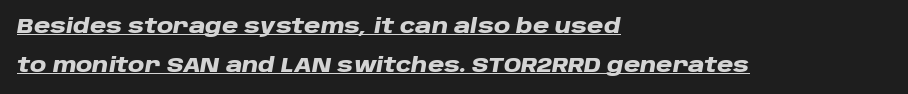
The image shows 20 px bold type, italic (leaning right); set left-aligned, loose line spacing (1.94x), normal letter spacing, underlined.
